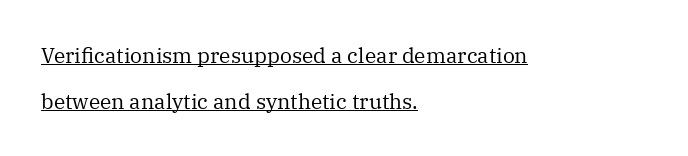
{"italic": "no", "bold": "no", "underline": "yes", "align": "left", "line_spacing": "loose", "line_spacing_ratio": 2.18, "letter_spacing": "normal", "letter_spacing_em": 0.0, "glyph_px": 21}
